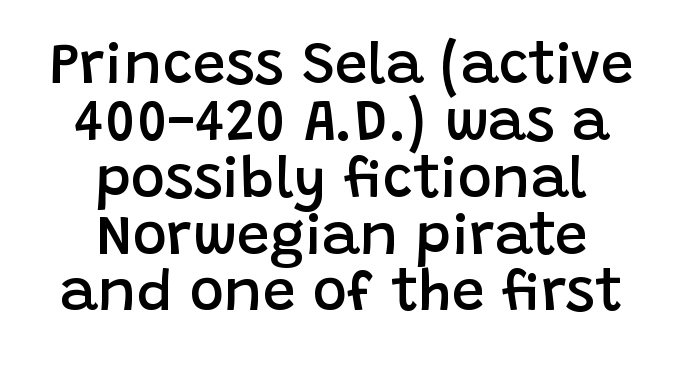
Q: Is the text bold? A: Semi-bold.
Q: Is the text italic (slanted)? A: No, it is upright.
Q: Is the typeface a serif or a sans-serif typeface? A: Sans-serif.
Q: Is the text underlined? A: No.
Q: How is the paragraph aligned? A: Centered.
Q: Is the spacing between letters normal or unusually wide? A: Normal.
Q: Is the spacing between lines tight, normal or loose? A: Tight.
Q: Width (condensed, normal, or wide)? A: Normal.
Q: Stroke contrast? A: Low.
Q: x-height? A: Large.
Q: Monospaced? A: No.
